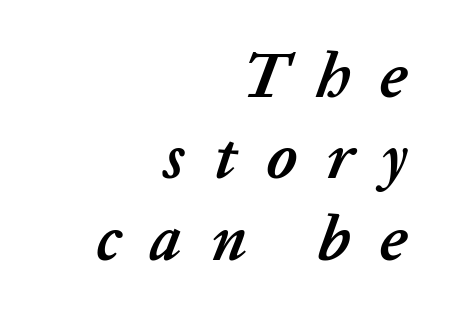
The image shows 63 px semibold type, italic (leaning right); set right-aligned, normal line spacing (1.29x), unusually wide letter spacing (+0.46 em), not underlined; low stroke contrast and a medium x-height.
